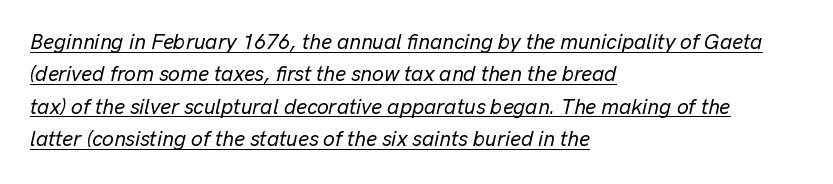
Compared with a centered layout, this one pins lines to the left instead. You can tell it's italic because the verticals aren't actually vertical. Underline: present. Quick note: interline space is typical.
